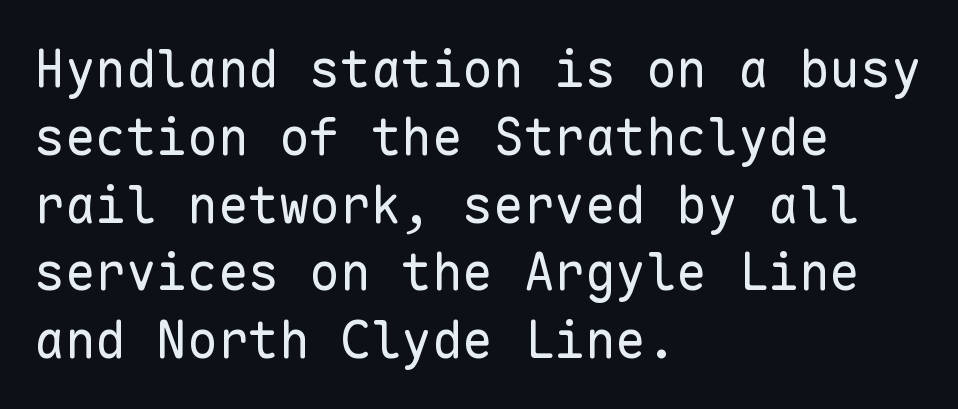
{"serif": "no", "italic": "no", "bold": "no", "weight": "regular", "width": "normal", "stroke_contrast": "low", "x_height": "medium", "monospaced": "yes", "underline": "no", "align": "left", "line_spacing": "normal", "line_spacing_ratio": 1.33, "letter_spacing": "normal", "letter_spacing_em": 0.0, "glyph_px": 51}
